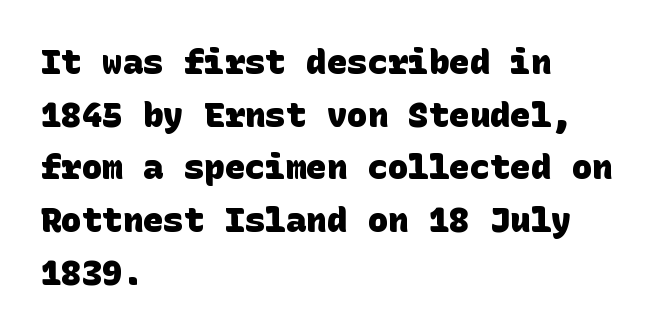
Q: Is the text bold? A: Yes.
Q: Is the typeface a serif or a sans-serif typeface? A: Sans-serif.
Q: Is the text underlined? A: No.
Q: How is the paragraph aligned? A: Left-aligned.
Q: Is the spacing between letters normal or unusually wide? A: Normal.
Q: Is the spacing between lines tight, normal or loose? A: Normal.
Q: Width (condensed, normal, or wide)? A: Normal.
Q: Stroke contrast? A: Low.
Q: x-height? A: Large.
